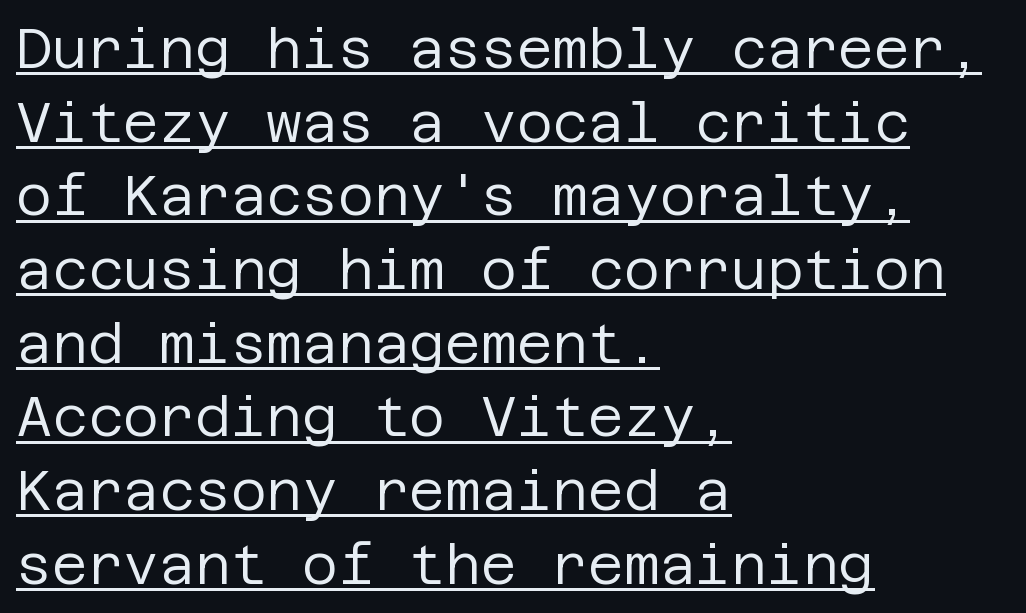
{"serif": "no", "italic": "no", "bold": "no", "weight": "regular", "width": "normal", "stroke_contrast": "low", "x_height": "large", "underline": "yes", "align": "left", "line_spacing": "normal", "line_spacing_ratio": 1.34, "letter_spacing": "normal", "letter_spacing_em": 0.0, "glyph_px": 55}
